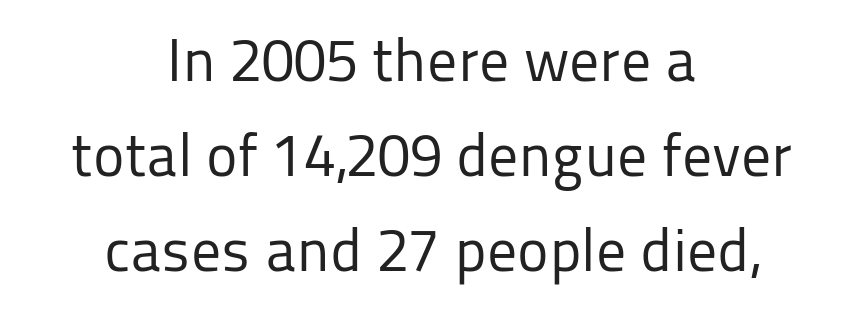
Q: Is the text bold? A: No.
Q: Is the text italic (slanted)? A: No, it is upright.
Q: Is the typeface a serif or a sans-serif typeface? A: Sans-serif.
Q: Is the text underlined? A: No.
Q: How is the paragraph aligned? A: Centered.
Q: Is the spacing between letters normal or unusually wide? A: Normal.
Q: Is the spacing between lines tight, normal or loose? A: Normal.
Q: Width (condensed, normal, or wide)? A: Normal.
Q: Stroke contrast? A: Low.
Q: x-height? A: Medium.
Q: Monospaced? A: No.
